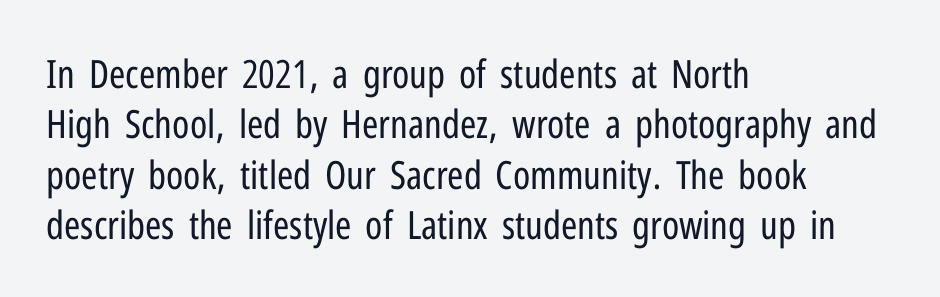
You can tell it's not italic because the verticals are truly vertical. The paragraph has a hard left edge and a soft right edge. Spacing verdict: proportional, widths tailored to each character. A clean baseline with only descenders dipping below it. Summary of vertical rhythm: regular, with standard interline spacing.
